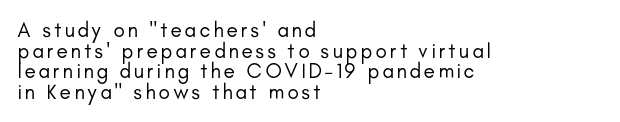
{"italic": "no", "bold": "no", "underline": "no", "align": "left", "line_spacing": "tight", "line_spacing_ratio": 0.98, "glyph_px": 21}
